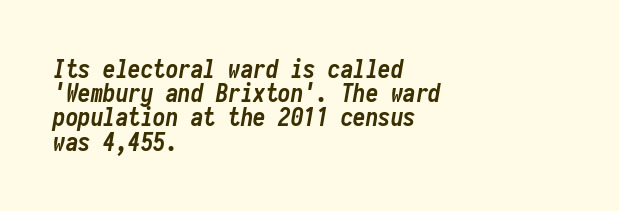
{"italic": "yes", "lean": "right", "slant_degrees": 10, "bold": "yes", "underline": "no", "align": "left", "line_spacing": "tight", "line_spacing_ratio": 0.97, "letter_spacing": "normal", "letter_spacing_em": 0.0, "glyph_px": 25}
